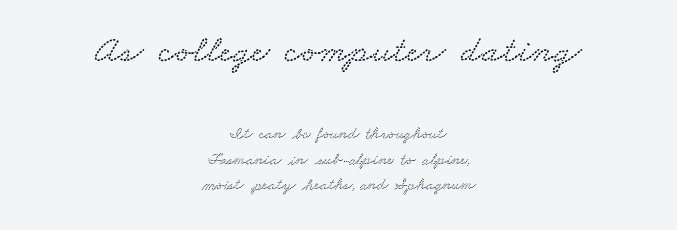
Q: Is the text underlined? A: No.
Q: How is the paragraph aligned? A: Centered.
Q: Is the spacing between letters normal or unusually wide? A: Normal.
Q: Is the spacing between lines tight, normal or loose? A: Normal.
Q: Which block of text is set in a larger size, the first (top) or the second (bottom)? A: The first (top) one.
Q: Width (condensed, normal, or wide)? A: Wide.
Q: Stroke contrast? A: Low.
Q: x-height? A: Small.
Q: Monospaced? A: No.
